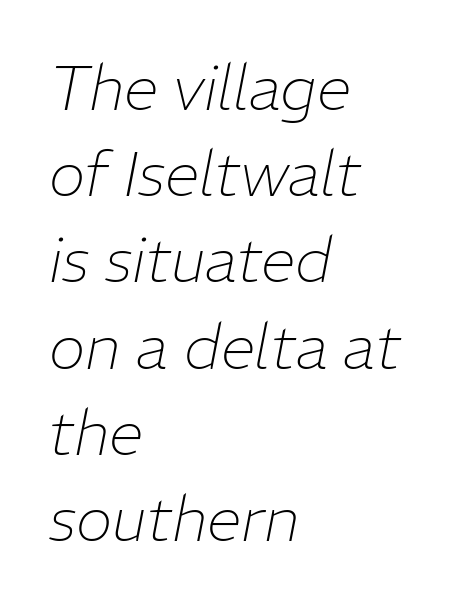
The image shows 62 px thin type, italic (leaning right); set left-aligned, normal line spacing (1.39x), normal letter spacing, not underlined; low stroke contrast and a medium x-height.
